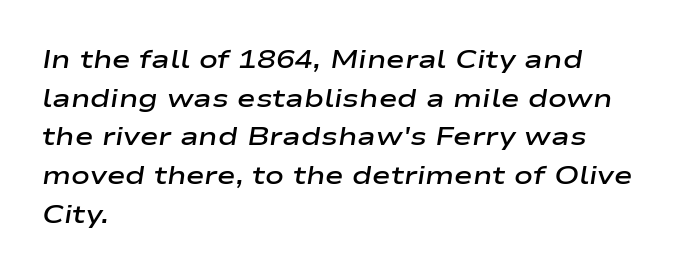
Q: Is the text bold? A: Semi-bold.
Q: Is the text italic (slanted)? A: Yes, it leans right by about 9 degrees.
Q: Is the text underlined? A: No.
Q: How is the paragraph aligned? A: Left-aligned.
Q: Is the spacing between letters normal or unusually wide? A: Normal.
Q: Is the spacing between lines tight, normal or loose? A: Normal.
